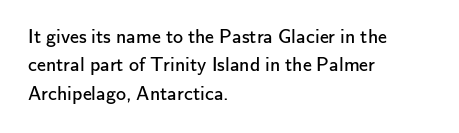
The image shows 20 px text type, upright; set left-aligned, normal line spacing (1.42x), normal letter spacing, not underlined.
